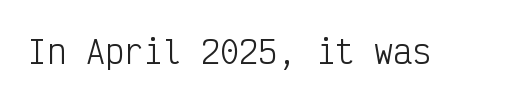
{"serif": "no", "italic": "no", "bold": "no", "weight": "light", "width": "condensed", "stroke_contrast": "low", "x_height": "medium", "monospaced": "yes", "underline": "no", "letter_spacing": "normal", "letter_spacing_em": 0.0, "glyph_px": 32}
